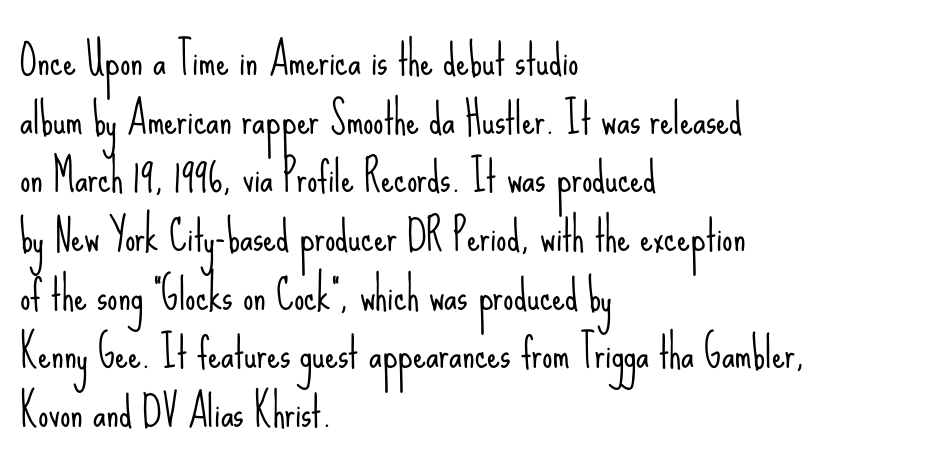
The image shows 41 px light, condensed sans-serif type, upright; set left-aligned, normal line spacing (1.43x), normal letter spacing, not underlined; low stroke contrast and a small x-height.
